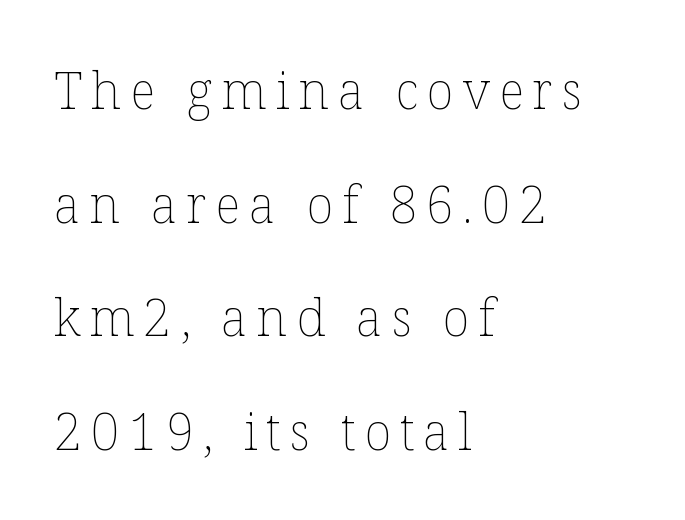
The image shows 51 px thin type, upright; set left-aligned, loose line spacing (2.23x), not underlined; low stroke contrast and a medium x-height.
